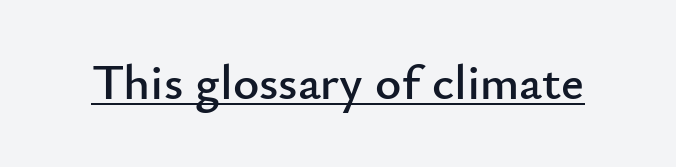
Q: Is the text italic (slanted)? A: No, it is upright.
Q: Is the typeface a serif or a sans-serif typeface? A: Sans-serif.
Q: Is the text underlined? A: Yes.
Q: Is the spacing between letters normal or unusually wide? A: Normal.
Q: Width (condensed, normal, or wide)? A: Normal.
Q: Stroke contrast? A: Low.
Q: x-height? A: Small.
Q: Monospaced? A: No.
